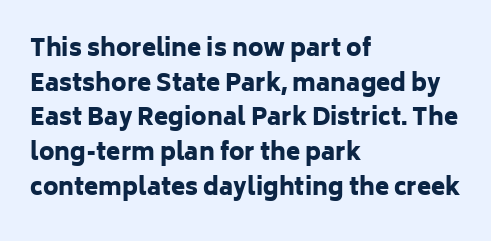
Q: Is the text bold? A: Yes.
Q: Is the text italic (slanted)? A: No, it is upright.
Q: Is the text underlined? A: No.
Q: How is the paragraph aligned? A: Left-aligned.
Q: Is the spacing between letters normal or unusually wide? A: Normal.
Q: Is the spacing between lines tight, normal or loose? A: Normal.
